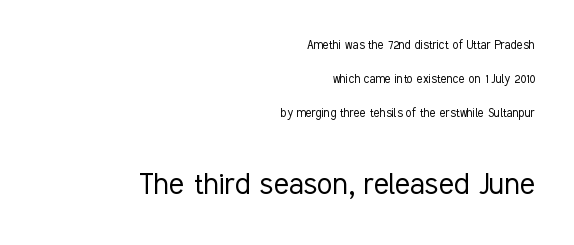
The image shows 35 px light, condensed sans-serif type, upright; set right-aligned, loose line spacing (2.43x), normal letter spacing, not underlined; the second (bottom) block is 2.5x larger; low stroke contrast and a medium x-height.
